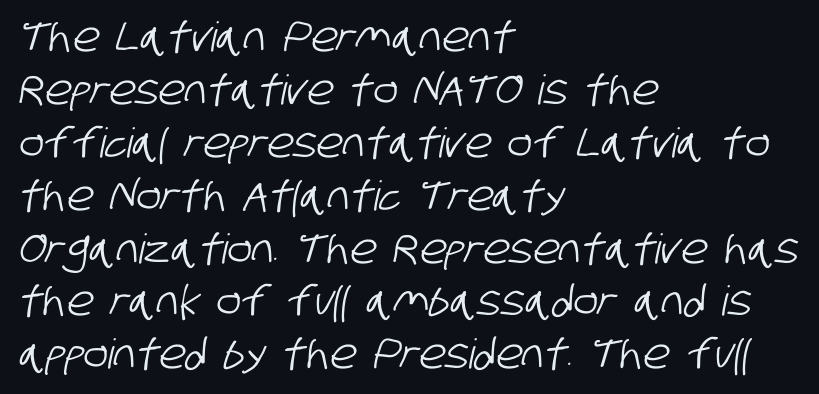
The image shows 41 px condensed sans-serif type; set left-aligned, normal line spacing (1.29x), normal letter spacing, not underlined; low stroke contrast and a large x-height.
